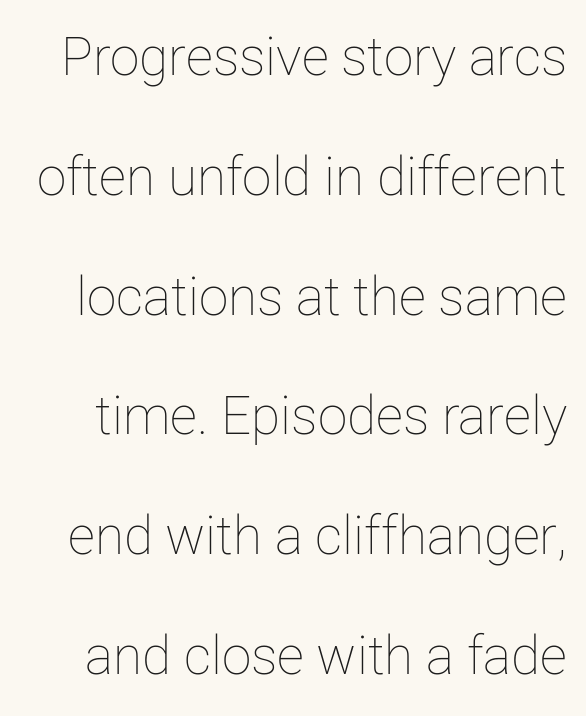
Do the characters align in a grid? No, the font is proportional. Glance below the letters and you will spot only blank space. Between one letter and the next there's only the usual sliver of space. Weight: in the light-to-regular range. The rendering uses a large line-height, opening up the rows. Tall strokes in this sample are plumb rather than angled.
